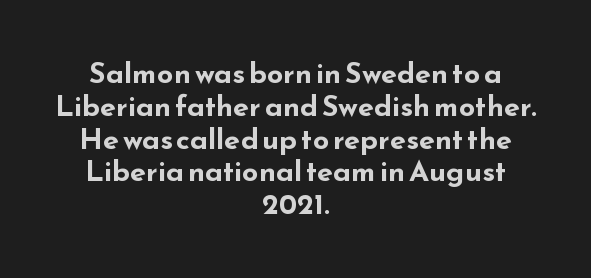
The image shows 29 px bold, wide sans-serif type, upright; set centered, tight line spacing (1.13x), normal letter spacing, not underlined; low stroke contrast and a small x-height.
